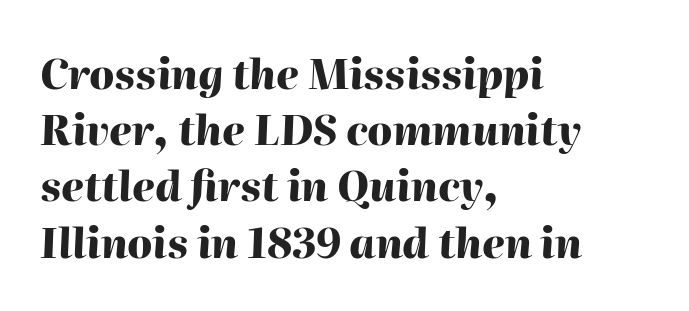
Q: Is the text bold? A: Yes.
Q: Is the text italic (slanted)? A: Yes, it leans right by about 2 degrees.
Q: Is the text underlined? A: No.
Q: How is the paragraph aligned? A: Left-aligned.
Q: Is the spacing between letters normal or unusually wide? A: Normal.
Q: Is the spacing between lines tight, normal or loose? A: Normal.
Q: Width (condensed, normal, or wide)? A: Normal.
Q: Stroke contrast? A: High.
Q: x-height? A: Medium.
Q: Monospaced? A: No.
